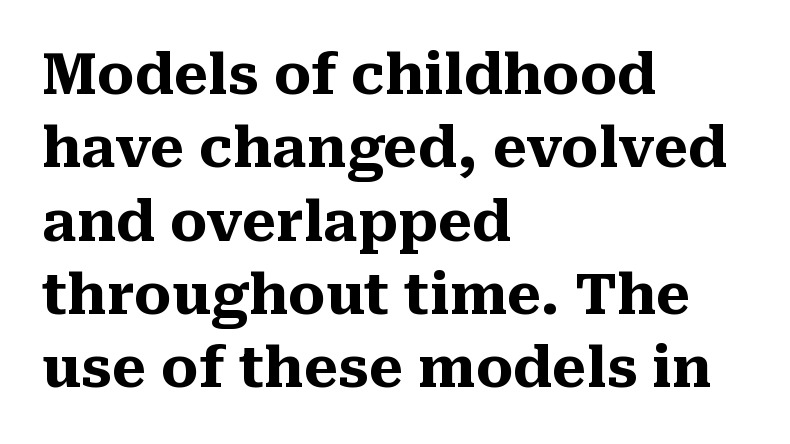
Q: Is the text bold? A: Yes.
Q: Is the text italic (slanted)? A: No, it is upright.
Q: Is the typeface a serif or a sans-serif typeface? A: Serif.
Q: Is the text underlined? A: No.
Q: How is the paragraph aligned? A: Left-aligned.
Q: Is the spacing between letters normal or unusually wide? A: Normal.
Q: Is the spacing between lines tight, normal or loose? A: Normal.
Q: Width (condensed, normal, or wide)? A: Normal.
Q: Stroke contrast? A: Medium.
Q: x-height? A: Medium.
Q: Monospaced? A: No.
